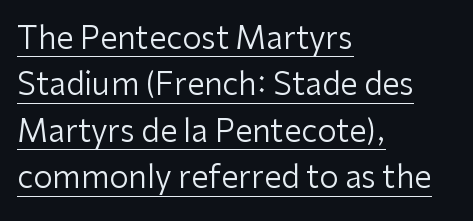
The image shows 31 px regular-weight sans-serif type, upright; set left-aligned, normal line spacing (1.5x), normal letter spacing, underlined; low stroke contrast and a medium x-height.
